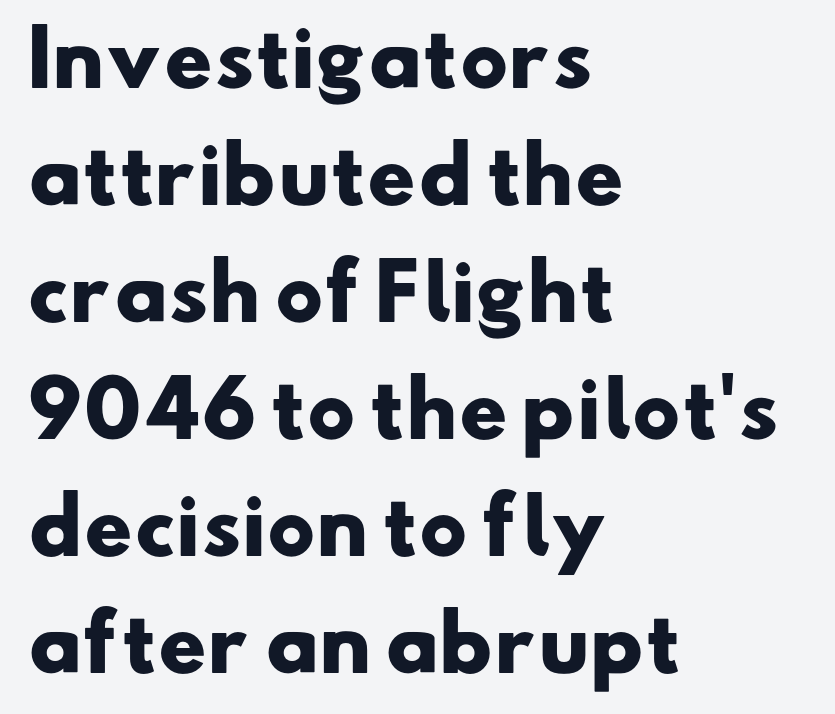
The image shows 75 px heavy, wide sans-serif type; set left-aligned, normal line spacing (1.56x), normal letter spacing, not underlined; low stroke contrast and a small x-height.
